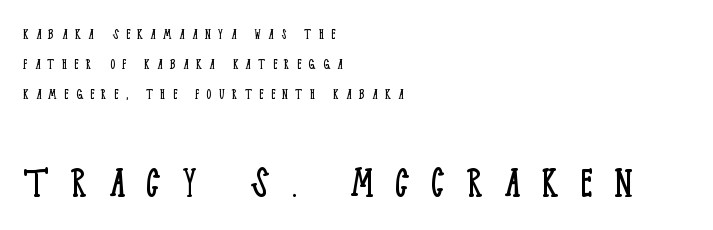
{"serif": "yes", "italic": "no", "bold": "no", "weight": "light", "width": "condensed", "stroke_contrast": "low", "x_height": "large", "monospaced": "no", "underline": "no", "align": "left", "line_spacing_ratio": 1.86, "letter_spacing": "wide", "letter_spacing_em": 0.46, "larger_block": "second", "size_ratio": 2.94, "glyph_px": 47}
